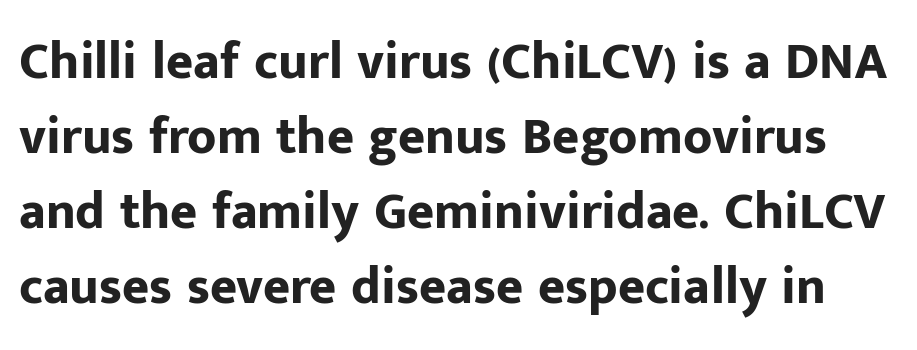
{"serif": "no", "italic": "no", "bold": "yes", "weight": "bold", "width": "normal", "stroke_contrast": "low", "x_height": "medium", "monospaced": "no", "underline": "no", "line_spacing": "normal", "line_spacing_ratio": 1.44, "letter_spacing": "normal", "letter_spacing_em": 0.0, "glyph_px": 52}
